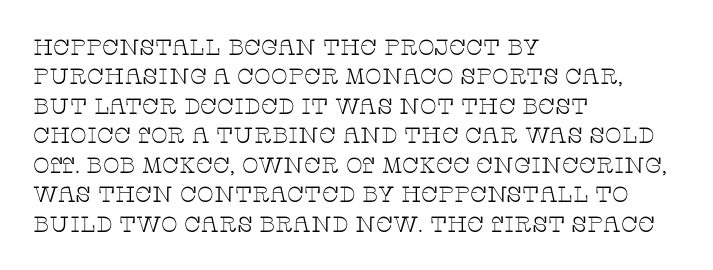
Q: Is the text bold? A: No.
Q: Is the text italic (slanted)? A: No, it is upright.
Q: Is the text underlined? A: No.
Q: How is the paragraph aligned? A: Left-aligned.
Q: Is the spacing between letters normal or unusually wide? A: Normal.
Q: Is the spacing between lines tight, normal or loose? A: Normal.
